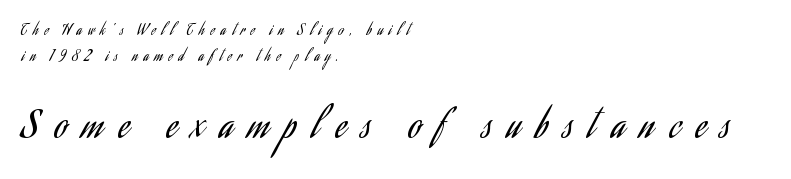
The image shows 36 px regular-weight, condensed sans-serif type; set left-aligned, line spacing 1.85x, unusually wide letter spacing (+0.43 em), not underlined; the second (bottom) block is 2.57x larger; low stroke contrast and a small x-height.
